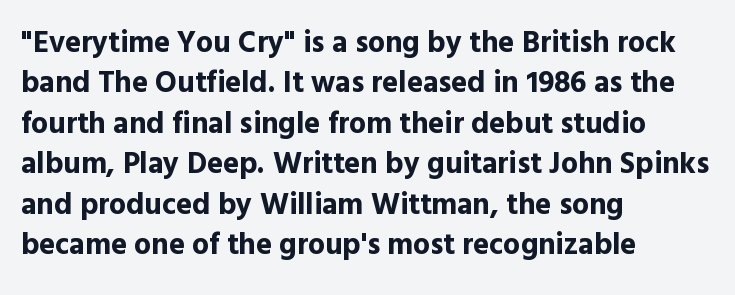
{"serif": "no", "italic": "no", "bold": "yes", "weight": "bold", "width": "normal", "x_height": "medium", "monospaced": "no", "underline": "no", "align": "left", "line_spacing": "normal", "line_spacing_ratio": 1.35, "letter_spacing": "normal", "letter_spacing_em": 0.0, "glyph_px": 30}
